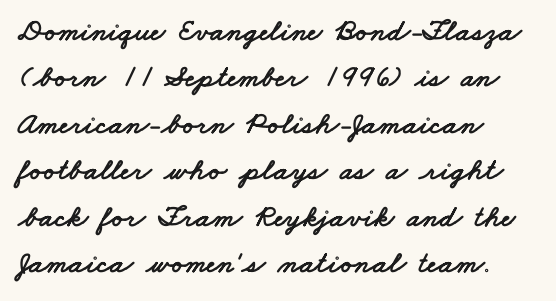
Q: Is the typeface a serif or a sans-serif typeface? A: Sans-serif.
Q: Is the text underlined? A: No.
Q: How is the paragraph aligned? A: Left-aligned.
Q: Is the spacing between letters normal or unusually wide? A: Normal.
Q: Is the spacing between lines tight, normal or loose? A: Normal.
Q: Width (condensed, normal, or wide)? A: Wide.
Q: Stroke contrast? A: Low.
Q: x-height? A: Small.
Q: Monospaced? A: No.
